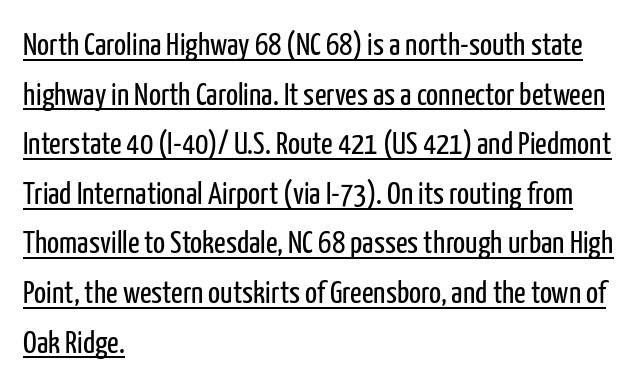
The image shows 32 px regular-weight, condensed sans-serif type, upright; set left-aligned, normal line spacing (1.55x), normal letter spacing, underlined; low stroke contrast and a medium x-height.
